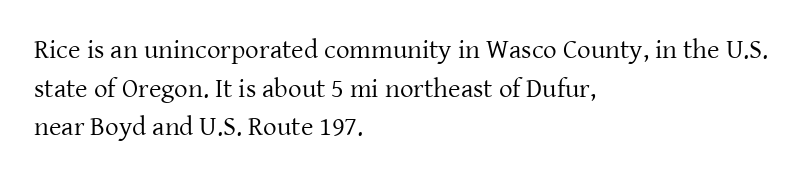
Stroke thickness stays within the range of a standard reading face or lighter. Notice how descenders clear the ascenders below comfortably — that's standard leading. There is no visible air inserted between adjacent glyphs. Casual observation: everything's shoved over to the left. The specimen omits any rule beneath the text block's lines. The letters stand straight up with perfectly vertical stems.
